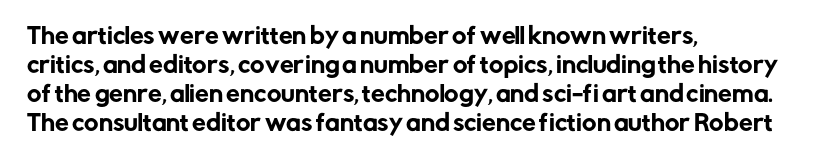
The image shows 22 px text type, upright; set left-aligned, normal line spacing (1.32x), normal letter spacing, not underlined.
